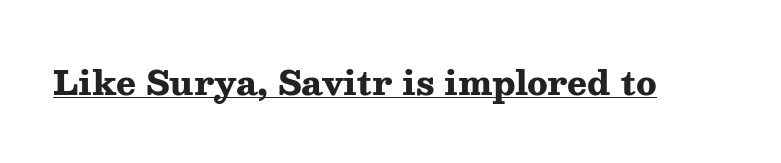
The image shows 33 px heavy, wide serif type, upright; set normal letter spacing, underlined; medium stroke contrast and a medium x-height.
